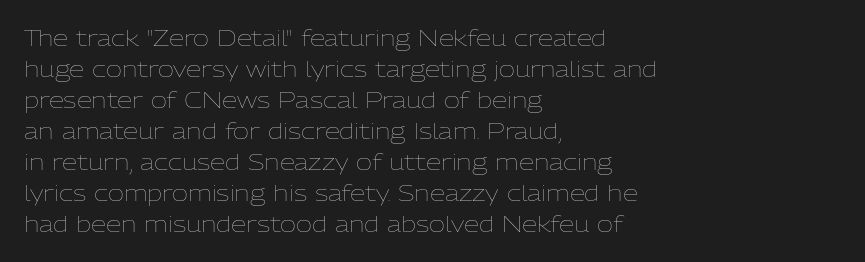
{"italic": "no", "bold": "no", "underline": "no", "align": "left", "line_spacing": "normal", "line_spacing_ratio": 1.41, "letter_spacing": "normal", "letter_spacing_em": 0.0, "glyph_px": 22}
